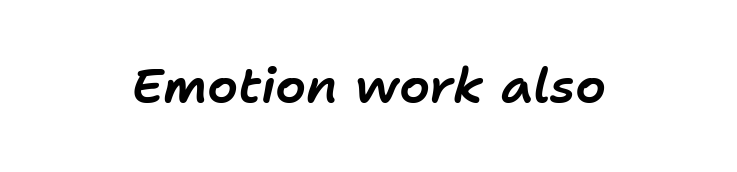
Beneath every word, the page is bare. This sample has the flowing, uneven cadence of proportional lettering. Tall strokes in this sample are angled rather than plumb. Is the letter spacing exaggerated? No — it looks like the ordinary default.
